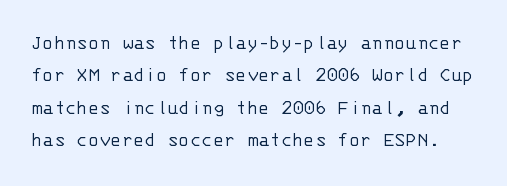
The image shows 21 px text type, upright; set normal line spacing (1.54x), normal letter spacing, not underlined.
